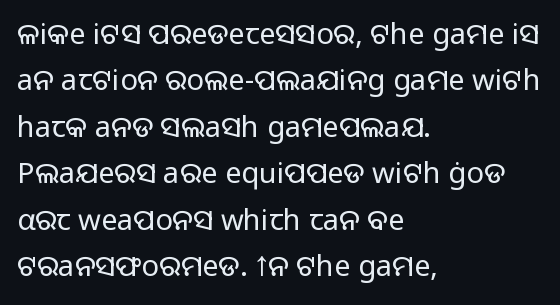
Is there any slant? The stems are plumb. You can tell from the bare stems that sans-serif type was used. How are the letters spaced? Ordinarily, with no added tracking. The line-height multiplier appears to be the usual default.
